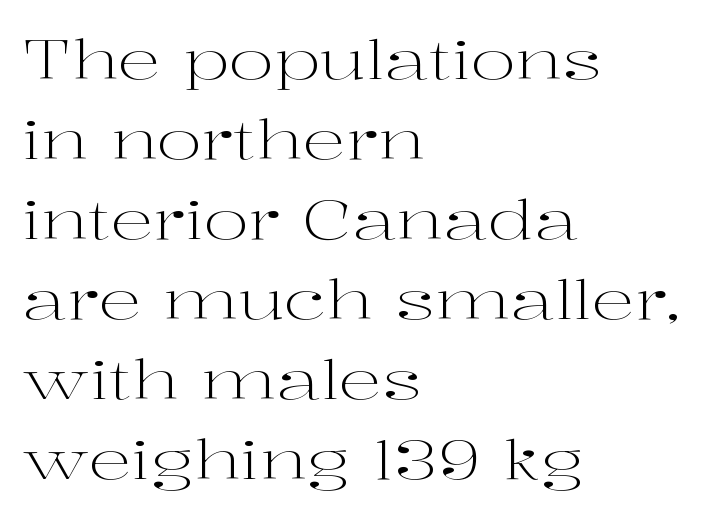
Compared with a typical body face, this is equally light or lighter still. Underline: absent. Observe the serifs anchoring each vertical stroke in this sample. A typesetter would call this zero additional tracking.
